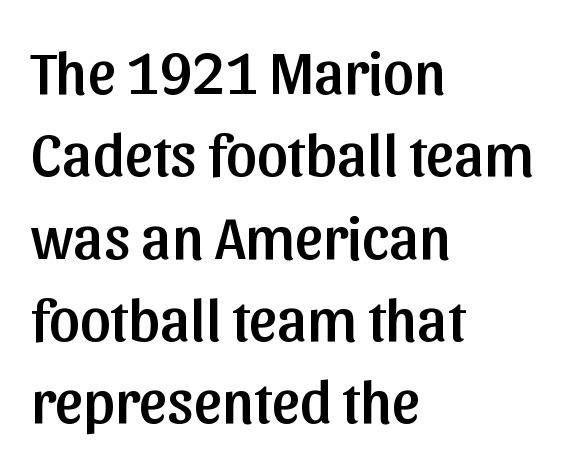
Q: Is the text italic (slanted)? A: No, it is upright.
Q: Is the typeface a serif or a sans-serif typeface? A: Sans-serif.
Q: Is the text underlined? A: No.
Q: How is the paragraph aligned? A: Left-aligned.
Q: Is the spacing between letters normal or unusually wide? A: Normal.
Q: Is the spacing between lines tight, normal or loose? A: Normal.
Q: Width (condensed, normal, or wide)? A: Normal.
Q: Stroke contrast? A: Low.
Q: x-height? A: Medium.
Q: Monospaced? A: No.
